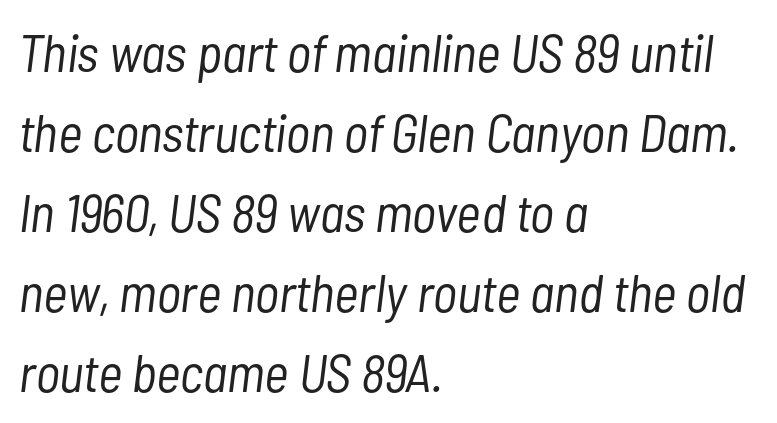
The image shows 53 px light, condensed type, italic (leaning right); set left-aligned, normal line spacing (1.51x), normal letter spacing, not underlined; low stroke contrast and a medium x-height.
